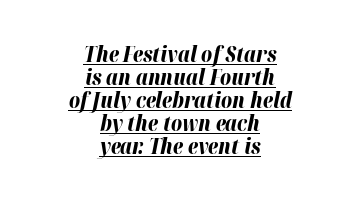
{"italic": "yes", "lean": "right", "slant_degrees": 12, "bold": "yes", "underline": "yes", "align": "center", "line_spacing": "tight", "line_spacing_ratio": 1.1, "letter_spacing": "normal", "letter_spacing_em": 0.0, "glyph_px": 21}
